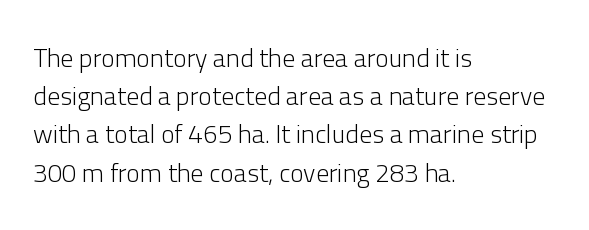
The image shows 26 px text type, upright; set left-aligned, normal line spacing (1.47x), normal letter spacing, not underlined.
